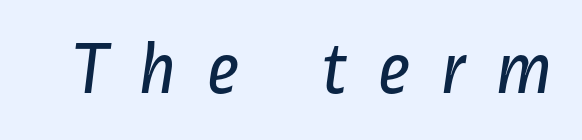
The image shows 76 px regular-weight, condensed sans-serif type; set unusually wide letter spacing (+0.38 em), not underlined; low stroke contrast and a medium x-height.
